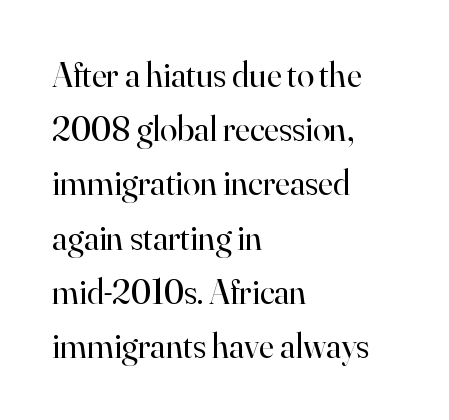
Reading down the block, your eye returns to a fixed left position each line. The rendering uses natural spacing where letterforms have individual widths. Each letter's strokes conclude with small projecting serifs. The passage shown stacks its lines at a standard gap. No chunkiness to these letters — they're not bold. Glyph-to-glyph distance matches everyday printed text.
